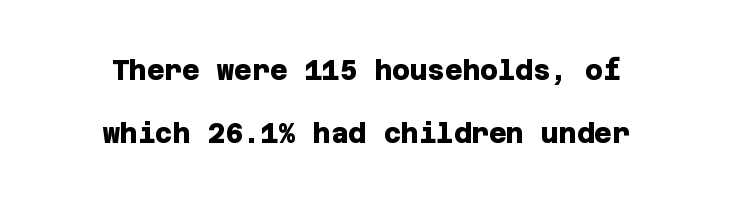
You could fit nearly another row in the gap between these rows. As a designer I'd log this as weight 700, bold. Is the letter spacing exaggerated? No — it looks like the ordinary default. Both edges are ragged and mirror each other, which tells us the setting is centered. Beneath every word, the page is bare.
